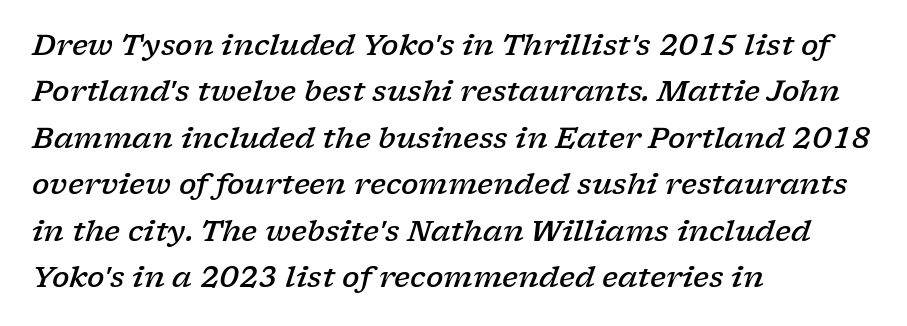
{"serif": "yes", "italic": "yes", "lean": "right", "slant_degrees": 17, "bold": "semi", "weight": "semibold", "width": "wide", "stroke_contrast": "low", "x_height": "medium", "monospaced": "no", "underline": "no", "align": "left", "line_spacing": "normal", "line_spacing_ratio": 1.6, "letter_spacing": "normal", "letter_spacing_em": 0.0, "glyph_px": 29}
